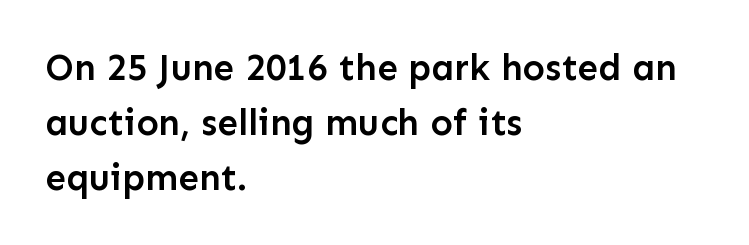
Q: Is the text bold? A: Semi-bold.
Q: Is the text italic (slanted)? A: No, it is upright.
Q: Is the typeface a serif or a sans-serif typeface? A: Sans-serif.
Q: Is the text underlined? A: No.
Q: How is the paragraph aligned? A: Left-aligned.
Q: Is the spacing between letters normal or unusually wide? A: Normal.
Q: Is the spacing between lines tight, normal or loose? A: Normal.
Q: Width (condensed, normal, or wide)? A: Normal.
Q: Stroke contrast? A: Low.
Q: x-height? A: Medium.
Q: Monospaced? A: No.
